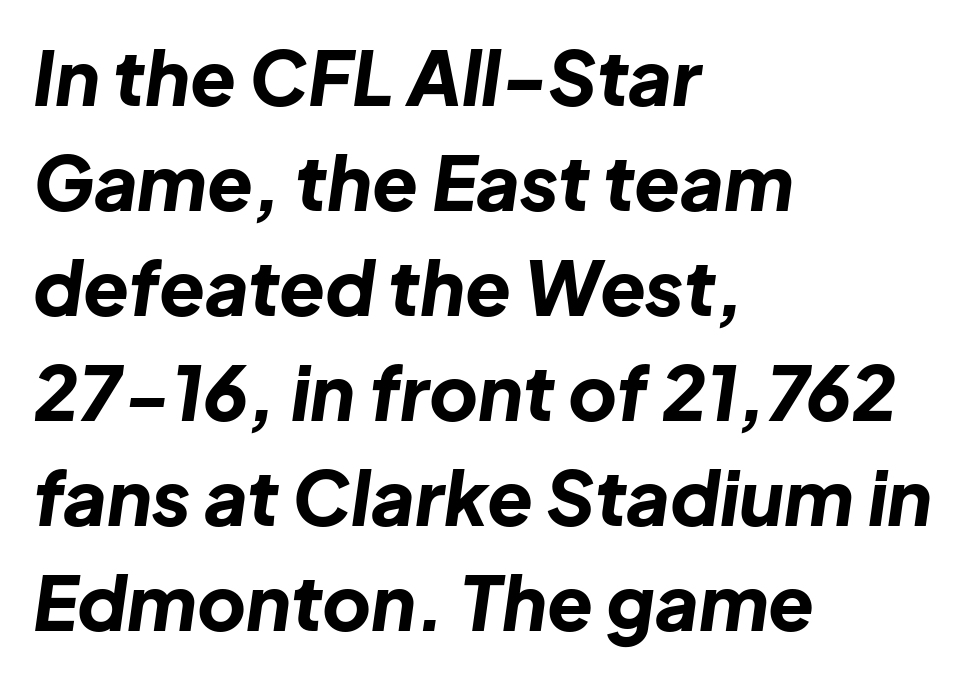
The image shows 75 px bold type, italic (leaning right); set left-aligned, normal line spacing (1.4x), normal letter spacing, not underlined; low stroke contrast and a medium x-height.
